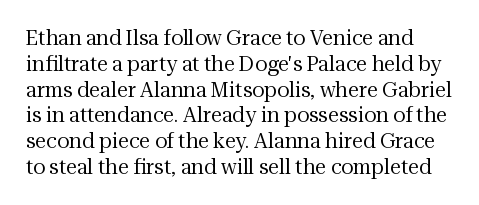
No heavy texture on the line: the type isn't bold. Normally led — the rows are evenly, conventionally spaced. Every stem runs plumb, perpendicular to the baseline. In terms of letterspacing, this is plain default setting. Decoration check: the copy has no underline.
